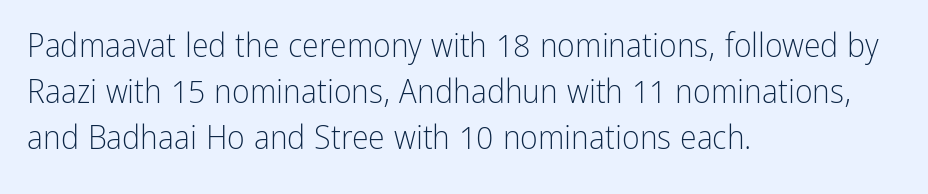
The image shows 34 px light, condensed sans-serif type, upright; set left-aligned, normal line spacing (1.36x), normal letter spacing, not underlined; low stroke contrast and a medium x-height.
